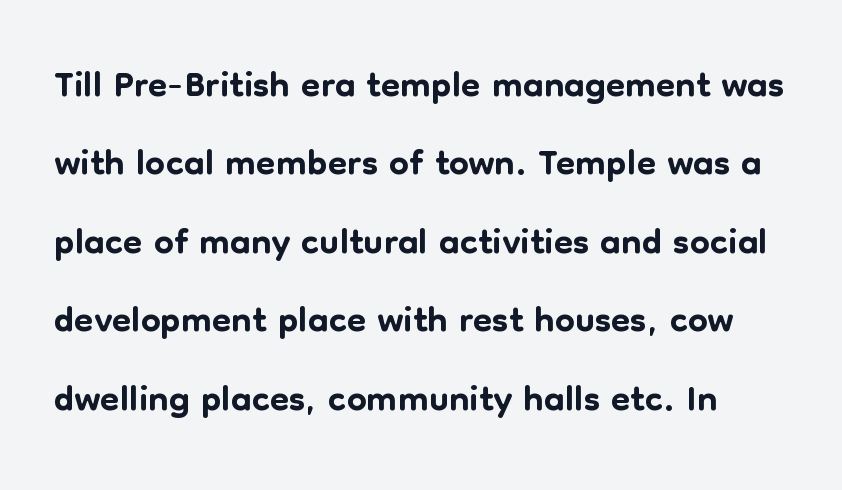
You could not count columns in this text — the font is proportionally spaced. You can tell it's not italic because the verticals are truly vertical. Students, note that the glyphs here touch the page at normal intervals. Just letters on the line, the space beneath them empty.
